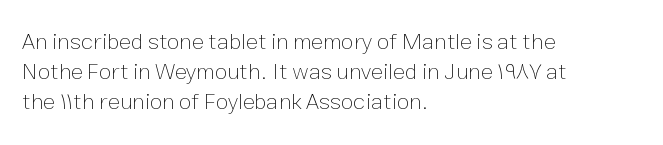
The image shows 23 px text type, upright; set left-aligned, normal line spacing (1.3x), normal letter spacing, not underlined.
